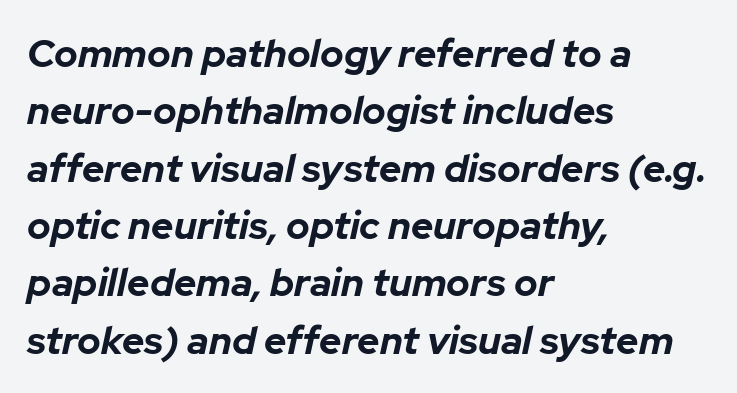
{"italic": "yes", "lean": "right", "slant_degrees": 12, "bold": "yes", "weight": "bold", "width": "normal", "stroke_contrast": "low", "x_height": "medium", "monospaced": "no", "underline": "no", "align": "left", "line_spacing": "normal", "line_spacing_ratio": 1.47, "letter_spacing": "normal", "letter_spacing_em": 0.0, "glyph_px": 39}
